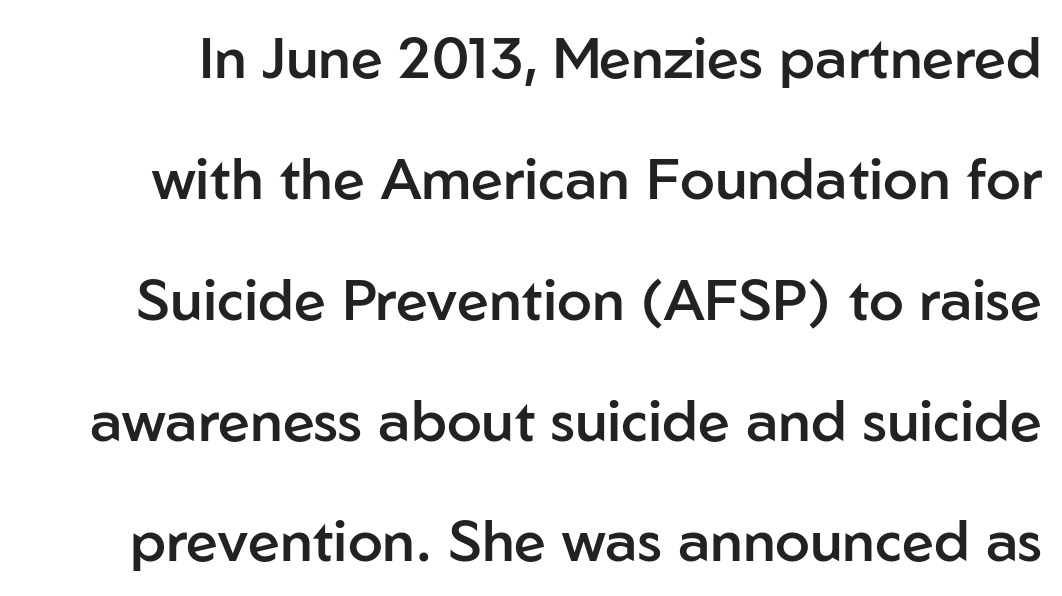
Q: Is the text bold? A: Semi-bold.
Q: Is the text italic (slanted)? A: No, it is upright.
Q: Is the typeface a serif or a sans-serif typeface? A: Sans-serif.
Q: Is the text underlined? A: No.
Q: Is the spacing between letters normal or unusually wide? A: Normal.
Q: Is the spacing between lines tight, normal or loose? A: Loose.
Q: Width (condensed, normal, or wide)? A: Normal.
Q: Stroke contrast? A: Low.
Q: x-height? A: Medium.
Q: Monospaced? A: No.
